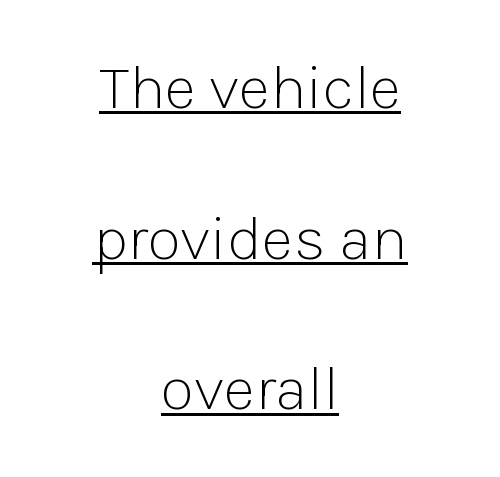
The image shows 62 px light sans-serif type, upright; set centered, loose line spacing (2.43x), normal letter spacing, underlined; low stroke contrast and a medium x-height.
